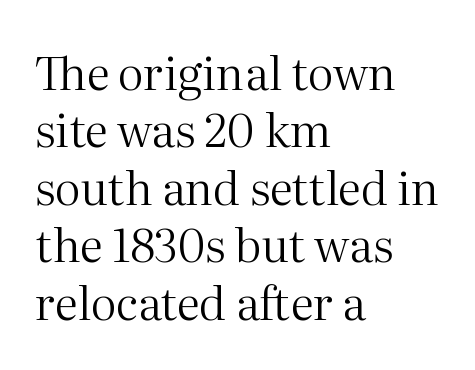
The image shows 46 px regular-weight serif type, upright; set left-aligned, normal line spacing (1.25x), normal letter spacing, not underlined; medium stroke contrast and a medium x-height.
